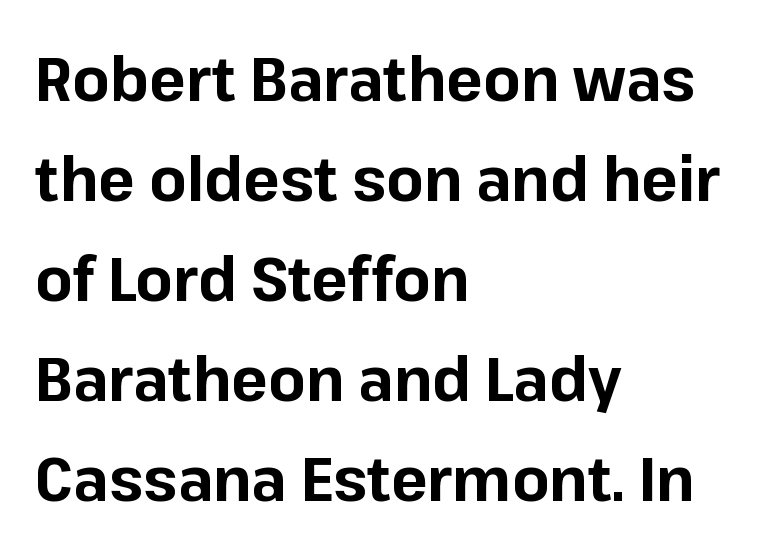
Tall strokes in this sample are plumb rather than angled. Is the block centered? No — it sits flush against the left margin. Nope, no serifs anywhere on these letters. Every letter is thick-stroked: bold, no question. In terms of letterspacing, this is plain default setting.
